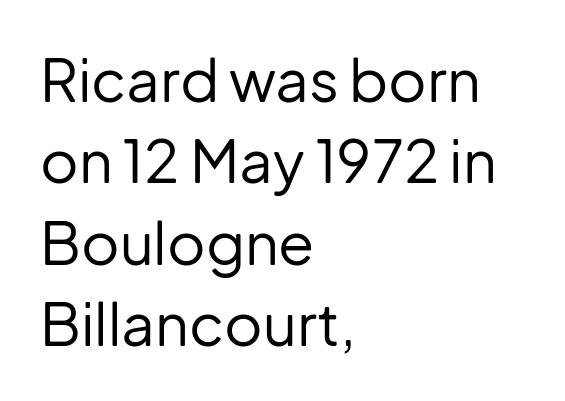
{"serif": "no", "italic": "no", "bold": "no", "weight": "regular", "width": "normal", "stroke_contrast": "low", "x_height": "medium", "monospaced": "no", "underline": "no", "align": "left", "line_spacing": "normal", "line_spacing_ratio": 1.38, "letter_spacing": "normal", "letter_spacing_em": 0.0, "glyph_px": 59}
